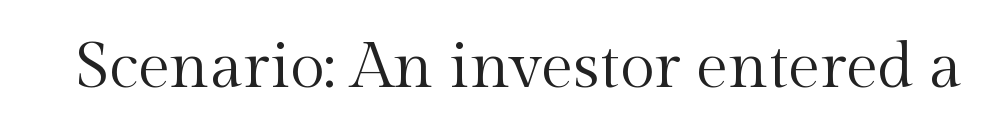
The characters display serif detailing at their extremities. Nothing unusual about the tracking: characters are spaced as the font intends. These lines were composed using upright roman letters. Vertical stems look standard width or narrower in stroke. Each letter keeps its own natural width here, so spacing adapts to shape. Only glyphs here, with clear space below each row.
